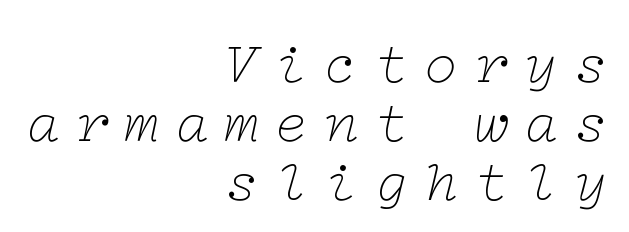
The image shows 58 px thin, wide serif type, italic (leaning right); set right-aligned, tight line spacing (1.02x), unusually wide letter spacing (+0.26 em), not underlined; low stroke contrast and a medium x-height.
